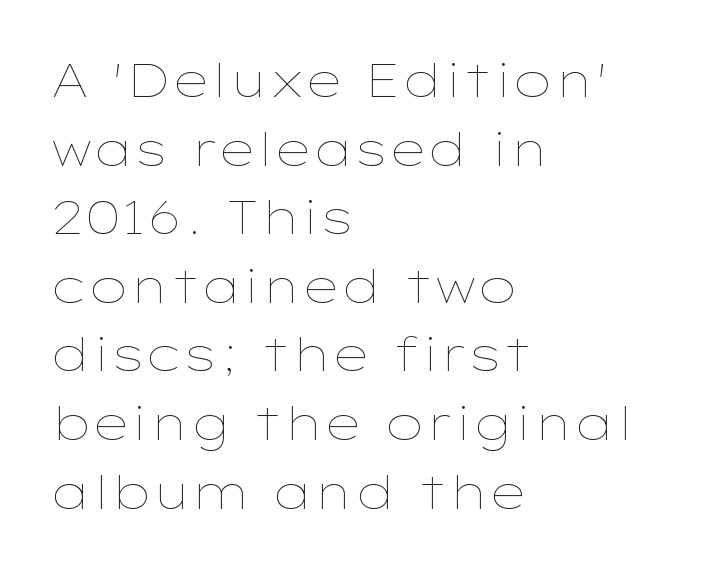
Q: Is the text bold? A: No.
Q: Is the text italic (slanted)? A: No, it is upright.
Q: Is the text underlined? A: No.
Q: How is the paragraph aligned? A: Left-aligned.
Q: Is the spacing between letters normal or unusually wide? A: Normal.
Q: Is the spacing between lines tight, normal or loose? A: Normal.
Q: Width (condensed, normal, or wide)? A: Wide.
Q: Stroke contrast? A: Low.
Q: x-height? A: Medium.
Q: Monospaced? A: No.
